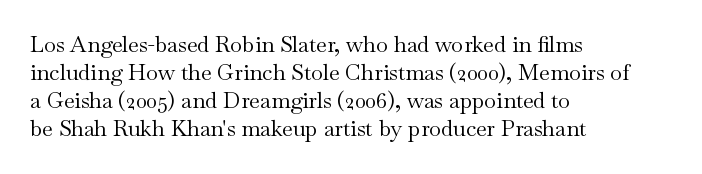
{"italic": "no", "bold": "no", "underline": "no", "align": "left", "line_spacing": "normal", "line_spacing_ratio": 1.28, "letter_spacing": "normal", "letter_spacing_em": 0.0, "glyph_px": 22}
